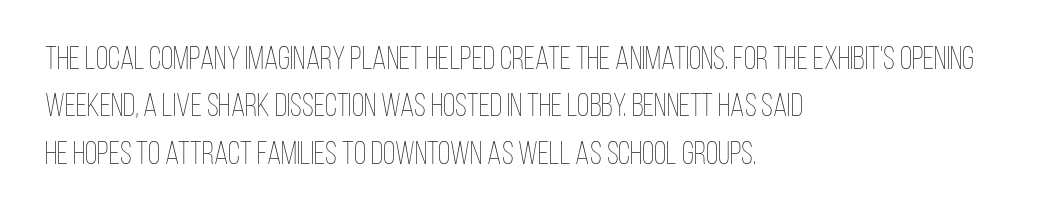
Stroke thickness stays within the range of a standard reading face or lighter. Quick note: underline off. The passage shown has conventional tracking throughout. How would I describe the line gaps? Plain and ordinary. Horizontally, the lines are justified to the leading edge only.
